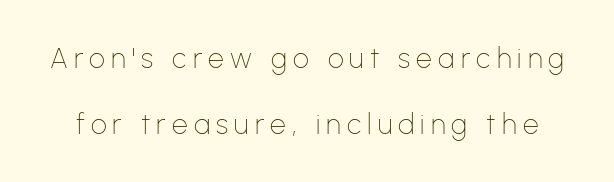
Q: Is the text bold? A: No.
Q: Is the text italic (slanted)? A: No, it is upright.
Q: Is the typeface a serif or a sans-serif typeface? A: Sans-serif.
Q: Is the text underlined? A: No.
Q: Is the spacing between letters normal or unusually wide? A: Unusually wide.
Q: Is the spacing between lines tight, normal or loose? A: Loose.
Q: Width (condensed, normal, or wide)? A: Normal.
Q: Stroke contrast? A: Low.
Q: x-height? A: Medium.
Q: Monospaced? A: No.
